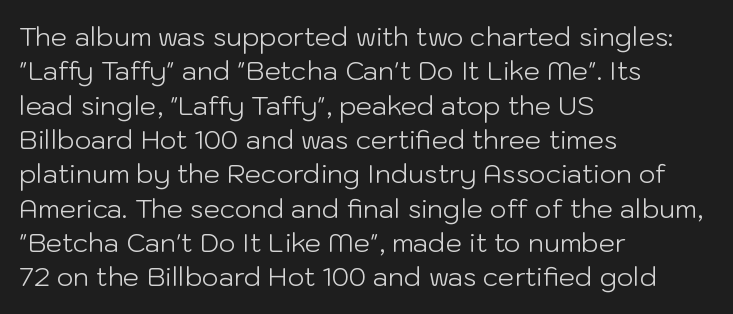
The image shows 26 px text type, upright; set left-aligned, normal line spacing (1.32x), normal letter spacing, not underlined.
